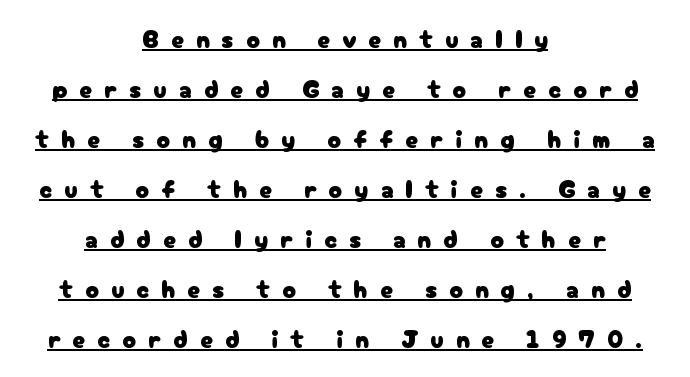
{"italic": "no", "underline": "yes", "align": "center", "line_spacing": "loose", "line_spacing_ratio": 2.0, "letter_spacing": "wide", "letter_spacing_em": 0.49, "glyph_px": 25}
